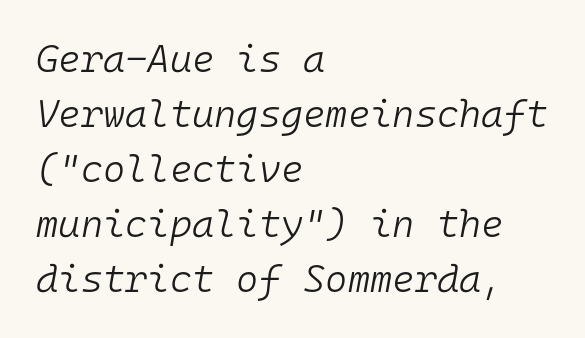
Q: Is the text bold? A: No.
Q: Is the text italic (slanted)? A: Yes, it leans right by about 10 degrees.
Q: Is the text underlined? A: No.
Q: How is the paragraph aligned? A: Left-aligned.
Q: Is the spacing between letters normal or unusually wide? A: Normal.
Q: Is the spacing between lines tight, normal or loose? A: Normal.
Q: Width (condensed, normal, or wide)? A: Normal.
Q: Stroke contrast? A: Low.
Q: x-height? A: Medium.
Q: Monospaced? A: Yes.
